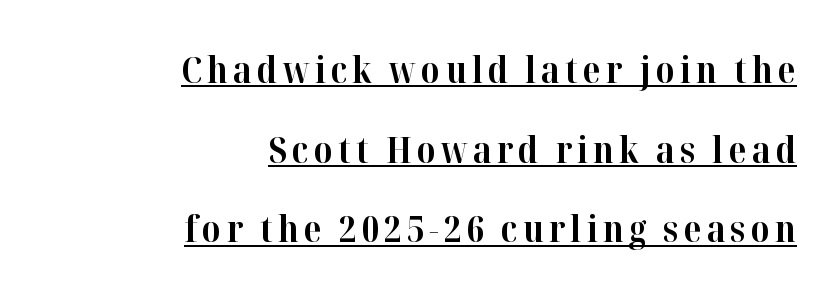
The image shows 36 px bold serif type, upright; set right-aligned, loose line spacing (2.21x), underlined; high stroke contrast and a medium x-height.
